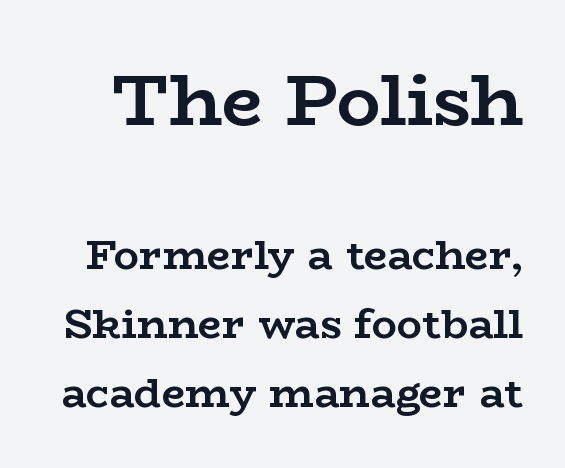
The image shows 73 px semibold, wide serif type, upright; set normal line spacing (1.65x), normal letter spacing, not underlined; the first (top) block is 1.74x larger; low stroke contrast and a medium x-height.
